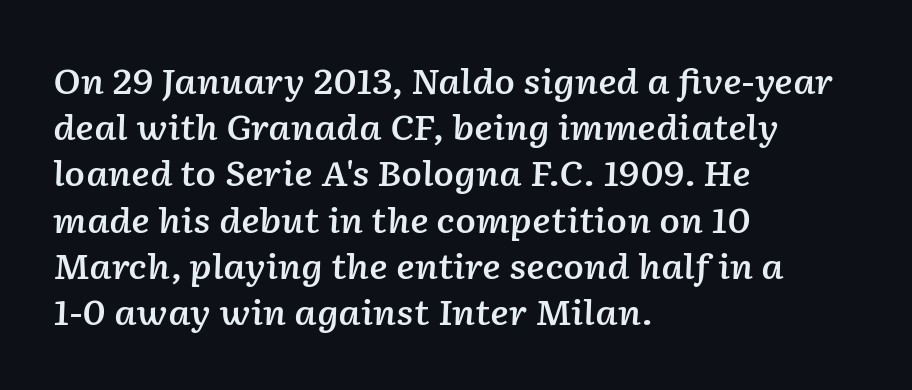
Q: Is the text bold? A: Semi-bold.
Q: Is the text italic (slanted)? A: Yes, it leans right by about 2 degrees.
Q: Is the text underlined? A: No.
Q: How is the paragraph aligned? A: Left-aligned.
Q: Is the spacing between letters normal or unusually wide? A: Normal.
Q: Is the spacing between lines tight, normal or loose? A: Normal.
Q: Width (condensed, normal, or wide)? A: Normal.
Q: Stroke contrast? A: Low.
Q: x-height? A: Medium.
Q: Monospaced? A: No.
